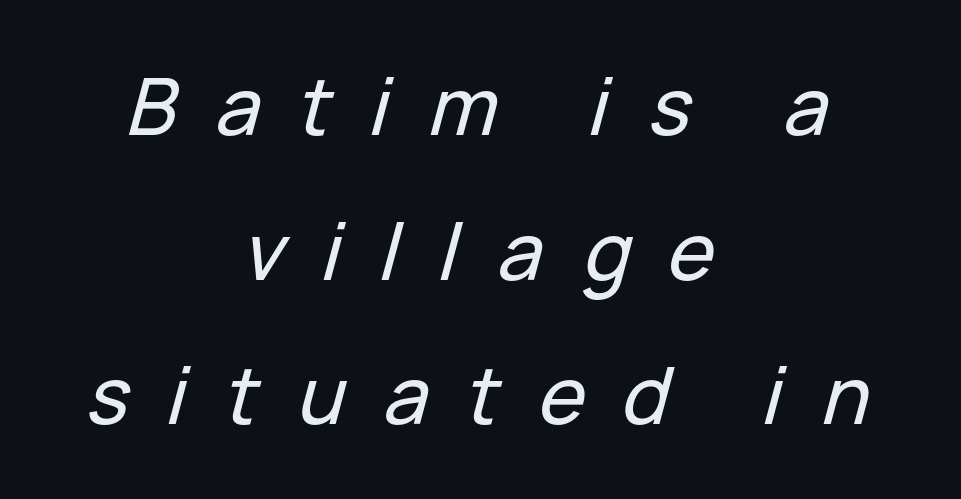
{"italic": "yes", "lean": "right", "slant_degrees": 15, "width": "normal", "stroke_contrast": "low", "x_height": "medium", "monospaced": "no", "underline": "no", "align": "center", "line_spacing_ratio": 1.83, "letter_spacing": "wide", "letter_spacing_em": 0.49, "glyph_px": 79}
